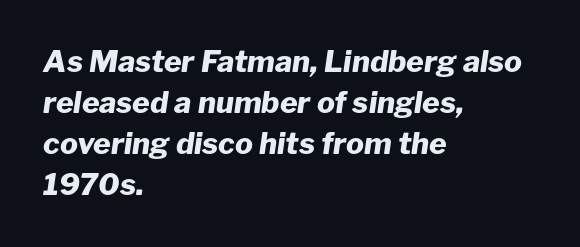
{"italic": "yes", "lean": "right", "slant_degrees": 8, "bold": "yes", "weight": "heavy", "width": "normal", "stroke_contrast": "low", "x_height": "medium", "monospaced": "no", "underline": "no", "align": "left", "line_spacing": "normal", "line_spacing_ratio": 1.37, "letter_spacing": "normal", "letter_spacing_em": 0.0, "glyph_px": 30}
